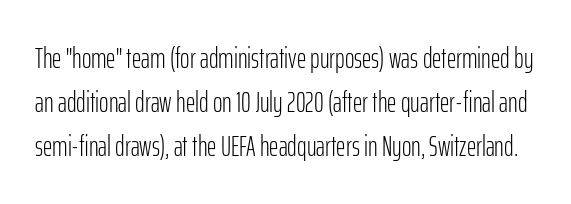
The image shows 29 px light, condensed sans-serif type, upright; set normal line spacing (1.51x), normal letter spacing, not underlined; low stroke contrast and a medium x-height.
